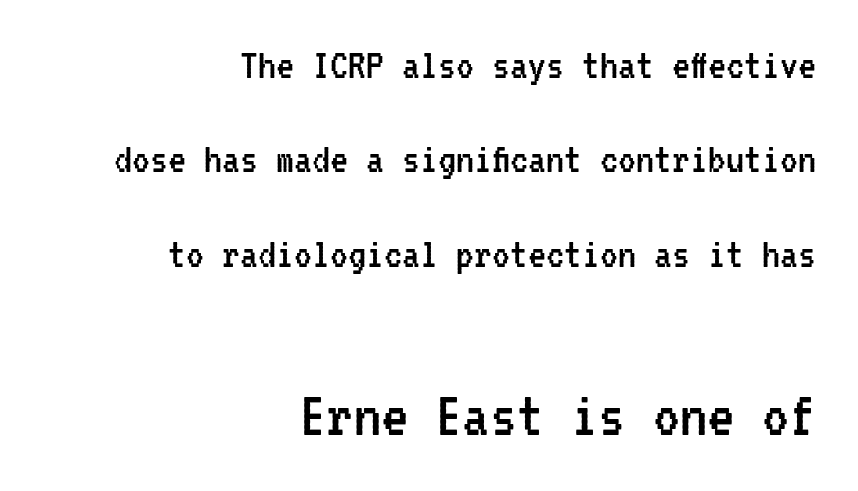
The image shows 68 px regular-weight, condensed sans-serif type, upright, monospaced; set right-aligned, loose line spacing (2.1x), normal letter spacing, not underlined; the second (bottom) block is 1.51x larger; low stroke contrast and a medium x-height.
